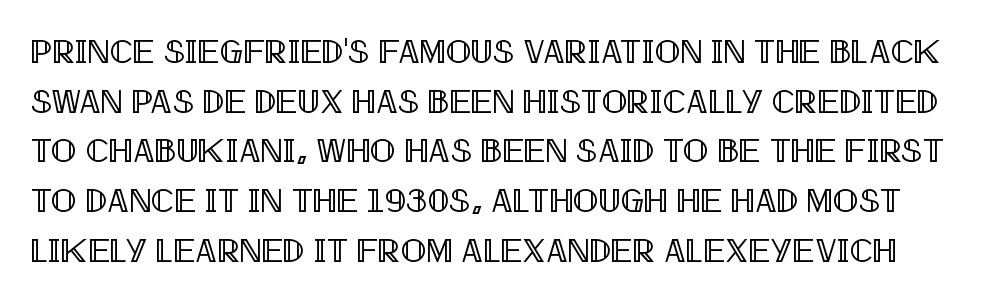
{"italic": "no", "width": "condensed", "x_height": "large", "monospaced": "no", "underline": "no", "line_spacing": "normal", "line_spacing_ratio": 1.46, "letter_spacing": "normal", "letter_spacing_em": 0.0, "glyph_px": 34}
